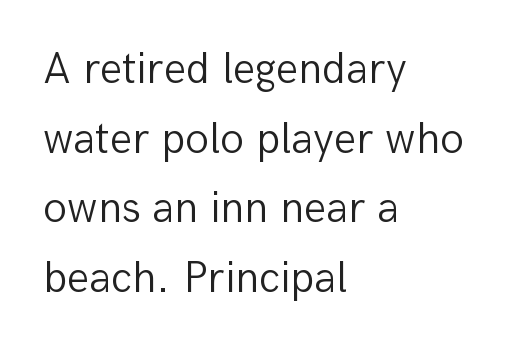
Q: Is the text bold? A: No.
Q: Is the text italic (slanted)? A: No, it is upright.
Q: Is the typeface a serif or a sans-serif typeface? A: Sans-serif.
Q: Is the text underlined? A: No.
Q: How is the paragraph aligned? A: Left-aligned.
Q: Is the spacing between letters normal or unusually wide? A: Normal.
Q: Is the spacing between lines tight, normal or loose? A: Normal.
Q: Width (condensed, normal, or wide)? A: Normal.
Q: Stroke contrast? A: Low.
Q: x-height? A: Medium.
Q: Monospaced? A: No.
